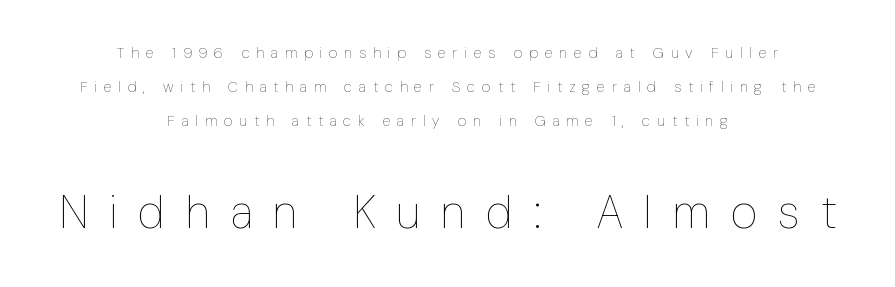
Q: Is the text bold? A: No.
Q: Is the text italic (slanted)? A: No, it is upright.
Q: Is the text underlined? A: No.
Q: How is the paragraph aligned? A: Centered.
Q: Is the spacing between letters normal or unusually wide? A: Unusually wide.
Q: Is the spacing between lines tight, normal or loose? A: Loose.
Q: Which block of text is set in a larger size, the first (top) or the second (bottom)? A: The second (bottom) one.
Q: Width (condensed, normal, or wide)? A: Condensed.
Q: Stroke contrast? A: Low.
Q: x-height? A: Medium.
Q: Monospaced? A: No.
